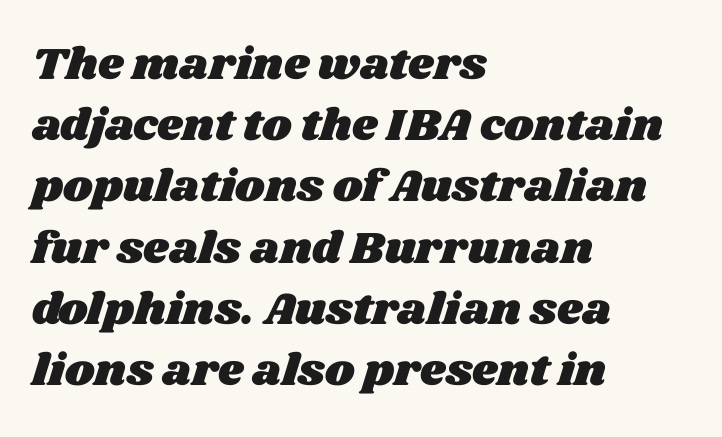
{"width": "wide", "stroke_contrast": "medium", "x_height": "large", "monospaced": "no", "underline": "no", "align": "left", "line_spacing": "normal", "line_spacing_ratio": 1.36, "letter_spacing": "normal", "letter_spacing_em": 0.0, "glyph_px": 45}
